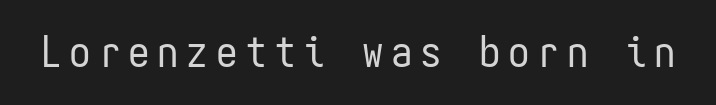
The image shows 43 px regular-weight, condensed sans-serif type, upright, monospaced; set not underlined; low stroke contrast and a medium x-height.
